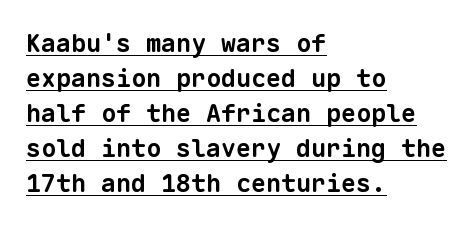
{"bold": "yes", "underline": "yes", "align": "left", "line_spacing": "normal", "line_spacing_ratio": 1.4, "letter_spacing": "normal", "letter_spacing_em": 0.0, "glyph_px": 25}
